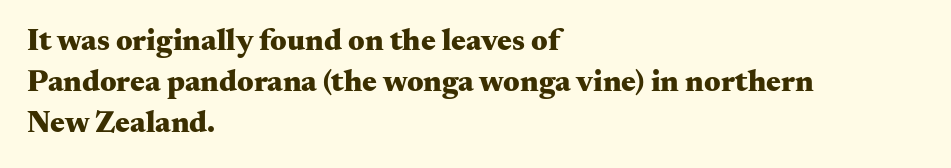
The image shows 31 px heavy, wide serif type, upright; set left-aligned, normal line spacing (1.32x), normal letter spacing, not underlined; medium stroke contrast and a small x-height.
